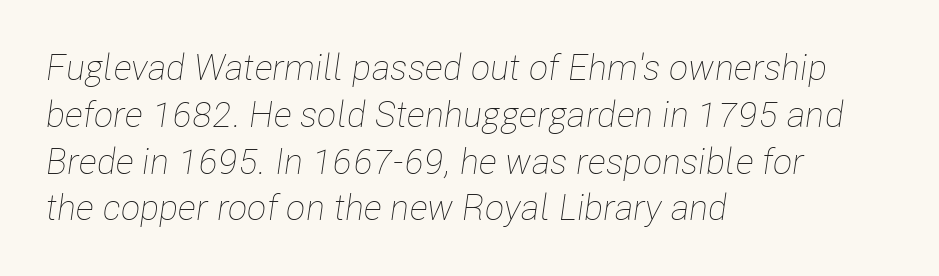
The image shows 36 px thin, condensed type, italic (leaning right); set left-aligned, normal line spacing (1.3x), normal letter spacing, not underlined; low stroke contrast and a medium x-height.
